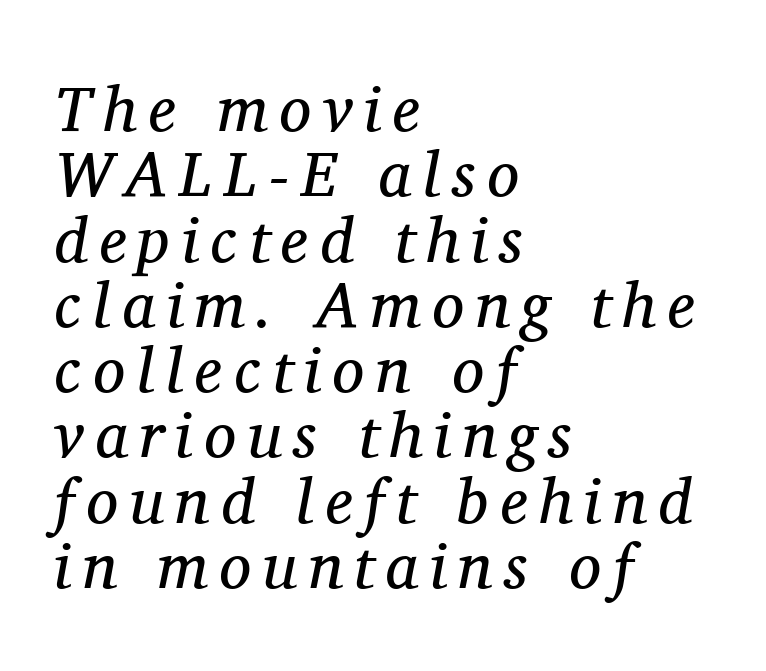
The image shows 64 px regular-weight serif type, italic (leaning right); set left-aligned, tight line spacing (1.02x), not underlined; medium stroke contrast and a medium x-height.
